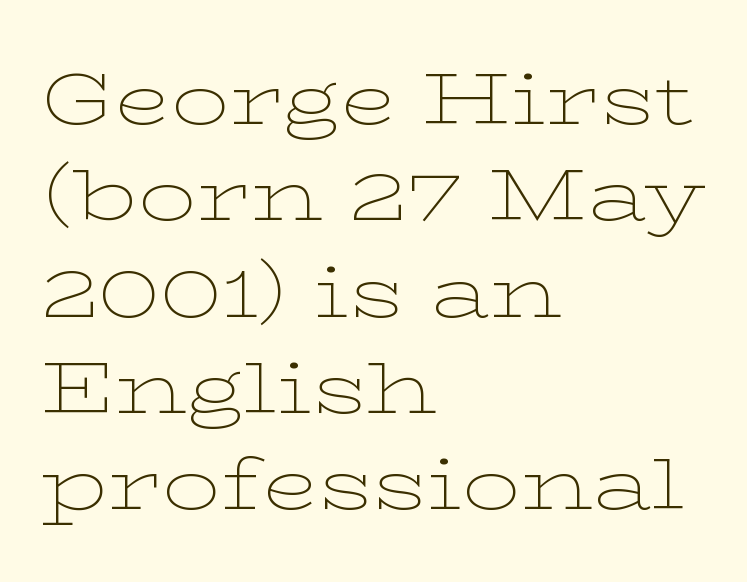
Q: Is the text bold? A: No.
Q: Is the text italic (slanted)? A: No, it is upright.
Q: Is the typeface a serif or a sans-serif typeface? A: Serif.
Q: Is the text underlined? A: No.
Q: How is the paragraph aligned? A: Left-aligned.
Q: Is the spacing between letters normal or unusually wide? A: Normal.
Q: Is the spacing between lines tight, normal or loose? A: Normal.
Q: Width (condensed, normal, or wide)? A: Wide.
Q: Stroke contrast? A: Low.
Q: x-height? A: Medium.
Q: Monospaced? A: No.
